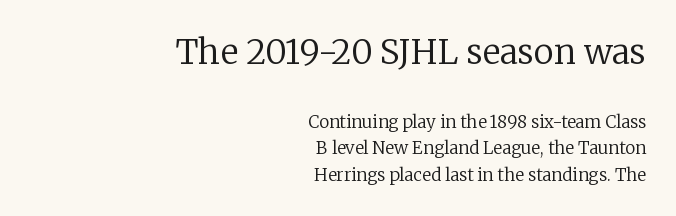
Q: Is the text bold? A: No.
Q: Is the text italic (slanted)? A: No, it is upright.
Q: Is the typeface a serif or a sans-serif typeface? A: Serif.
Q: Is the text underlined? A: No.
Q: How is the paragraph aligned? A: Right-aligned.
Q: Is the spacing between letters normal or unusually wide? A: Normal.
Q: Is the spacing between lines tight, normal or loose? A: Normal.
Q: Which block of text is set in a larger size, the first (top) or the second (bottom)? A: The first (top) one.
Q: Width (condensed, normal, or wide)? A: Normal.
Q: Stroke contrast? A: Low.
Q: x-height? A: Medium.
Q: Monospaced? A: No.
